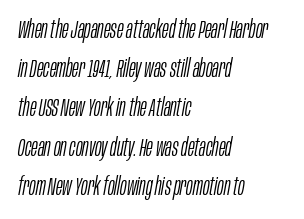
The passage shown is not bold in any degree. Italic? Definitely — the glyphs are oblique. Underlining? Definitely not there. Words appear dense and cohesive because spacing is normal. Each line starts at the same left margin while the right side varies.
